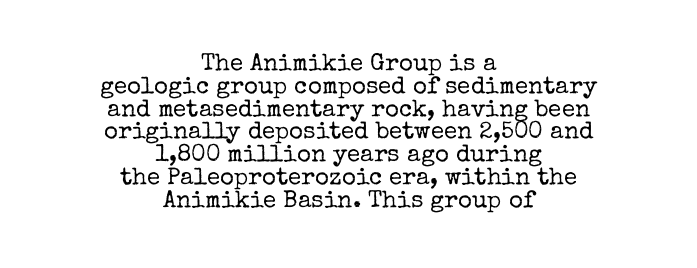
Rule under the text: the space is simply empty. Bold? No — there's no thickening of the strokes. Designer's note — italics off, roman on. Leftover space on each line is divided equally before and after the words. In terms of letterspacing, this is plain default setting. Quick note: interline space is minimal.
